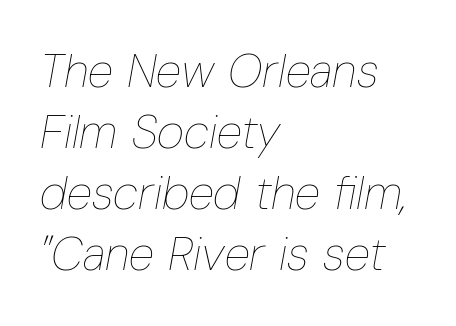
{"italic": "yes", "lean": "right", "slant_degrees": 10, "bold": "no", "weight": "thin", "width": "condensed", "stroke_contrast": "low", "x_height": "medium", "monospaced": "no", "underline": "no", "align": "left", "line_spacing": "normal", "line_spacing_ratio": 1.3, "letter_spacing": "normal", "letter_spacing_em": 0.0, "glyph_px": 47}
